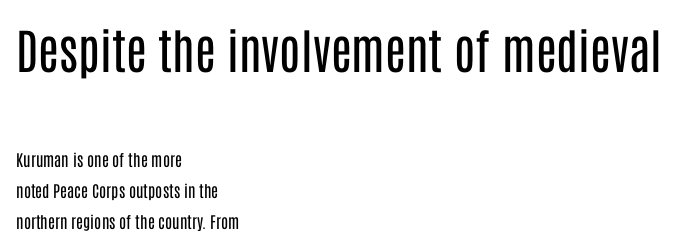
No chunkiness to these letters — they're not bold. Each row of text sits above clean, open space. The horizontal fit of the characters is conventional and even. These lines stack with their left ends in a neat column.
